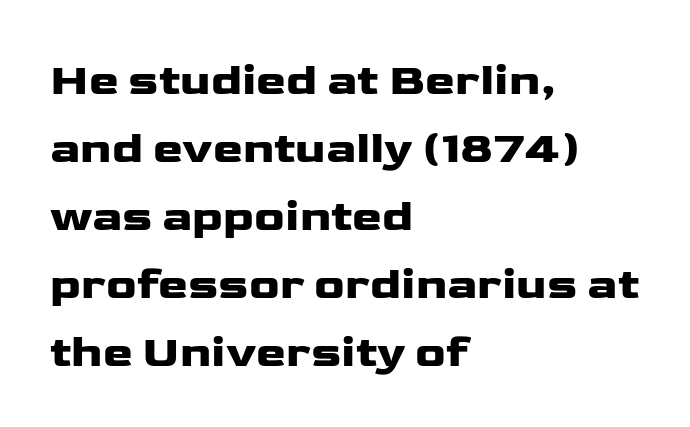
The image shows 45 px wide sans-serif type, upright; set left-aligned, normal line spacing (1.51x), normal letter spacing, not underlined; low stroke contrast and a medium x-height.
